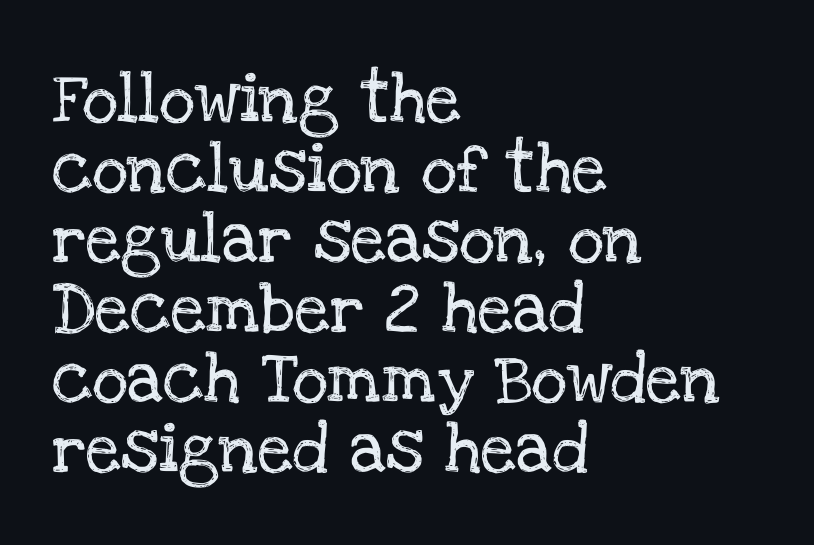
The image shows 50 px serif type, upright; set left-aligned, normal line spacing (1.4x), normal letter spacing, not underlined; low stroke contrast and a large x-height.
